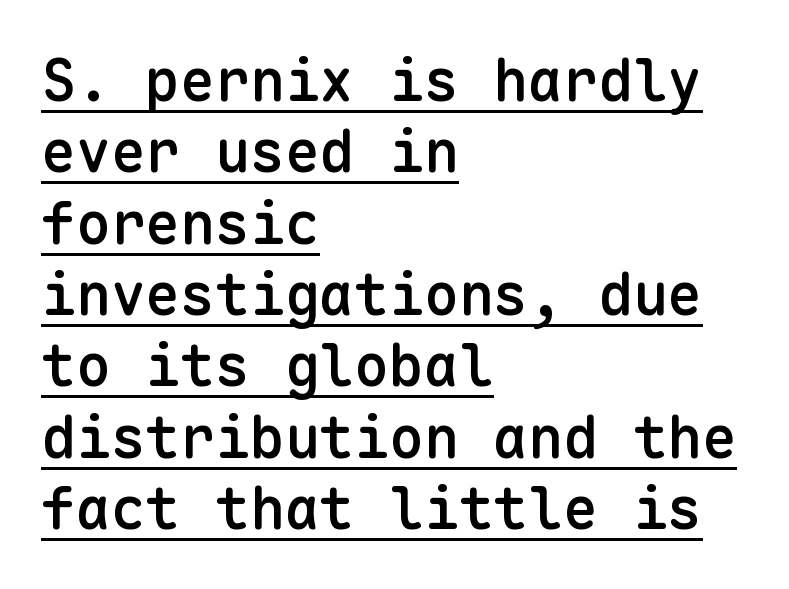
The image shows 58 px semibold sans-serif type, upright, monospaced; set left-aligned, line spacing 1.23x, normal letter spacing, underlined; low stroke contrast and a medium x-height.
